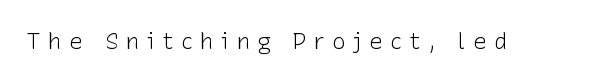
The letterforms sit at book weight or below. Letters rest on an invisible, unmarked baseline. You could only call the tracking loose — the letters float apart. Style check: upright.
